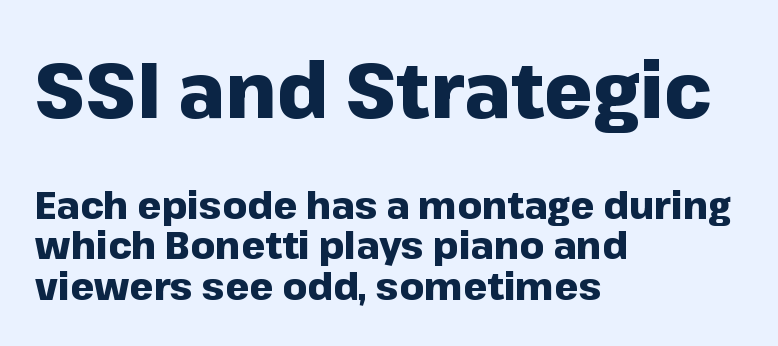
Q: Is the text bold? A: Yes.
Q: Is the text italic (slanted)? A: No, it is upright.
Q: Is the typeface a serif or a sans-serif typeface? A: Sans-serif.
Q: Is the text underlined? A: No.
Q: How is the paragraph aligned? A: Left-aligned.
Q: Is the spacing between letters normal or unusually wide? A: Normal.
Q: Is the spacing between lines tight, normal or loose? A: Tight.
Q: Which block of text is set in a larger size, the first (top) or the second (bottom)? A: The first (top) one.
Q: Width (condensed, normal, or wide)? A: Normal.
Q: Stroke contrast? A: Low.
Q: x-height? A: Medium.
Q: Monospaced? A: No.
